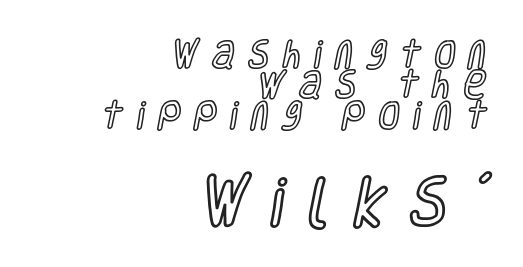
{"width": "condensed", "x_height": "large", "monospaced": "no", "underline": "no", "align": "right", "line_spacing": "tight", "line_spacing_ratio": 0.98, "letter_spacing": "wide", "letter_spacing_em": 0.44, "larger_block": "second", "size_ratio": 1.77, "glyph_px": 55}
